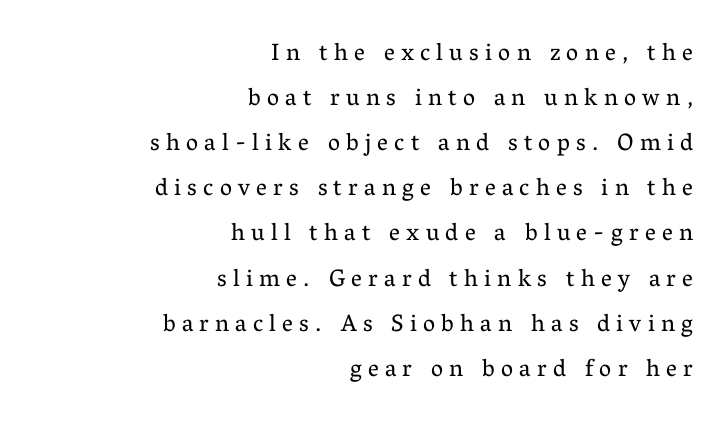
Does the copy run flush right? Yes — the right margin is perfectly even. The type sits square on the baseline with zero lean. On a weight scale, this lands at 450 or below. The string is rendered with underlining switched off.
